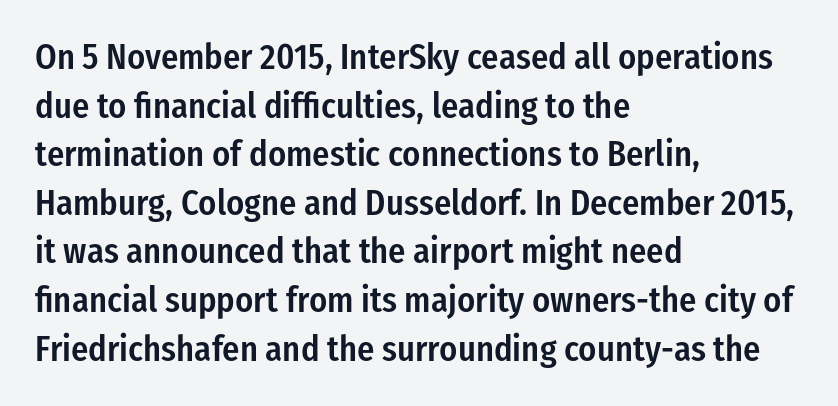
The image shows 36 px semibold, condensed sans-serif type, upright; set left-aligned, normal line spacing (1.35x), normal letter spacing, not underlined; low stroke contrast and a medium x-height.
